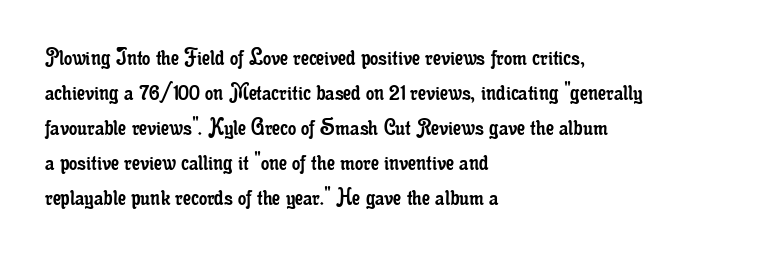
How are the letters spaced? Ordinarily, with no added tracking. Has an underline been added? It has not. Honestly, the row spacing looks completely unremarkable. The font is comparable to plain body text, perhaps lighter. Visually the block forms a straight wall on the left and a jagged coastline on the right.
